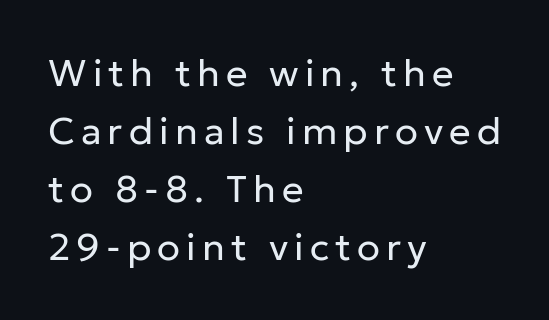
Q: Is the text bold? A: No.
Q: Is the text italic (slanted)? A: No, it is upright.
Q: Is the typeface a serif or a sans-serif typeface? A: Sans-serif.
Q: Is the text underlined? A: No.
Q: How is the paragraph aligned? A: Left-aligned.
Q: Is the spacing between lines tight, normal or loose? A: Normal.
Q: Width (condensed, normal, or wide)? A: Normal.
Q: Stroke contrast? A: Low.
Q: x-height? A: Medium.
Q: Monospaced? A: No.
